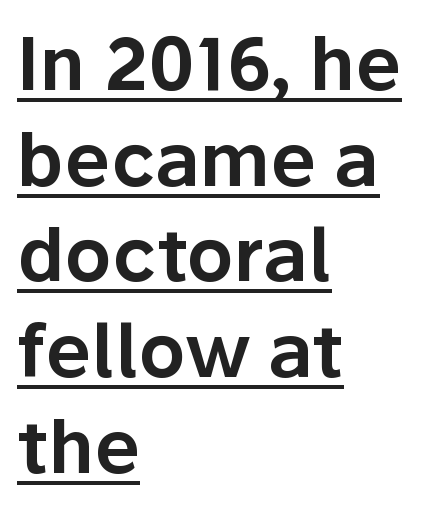
Letter spacing: default. A typesetter would call this proportional, since set widths differ per character. No italicization has been applied; the sample stays upright. Summary of vertical rhythm: regular, with standard interline spacing. A continuous stroke trails under the words, as in a hyperlink. In terms of letterform style, serifs are entirely absent.
